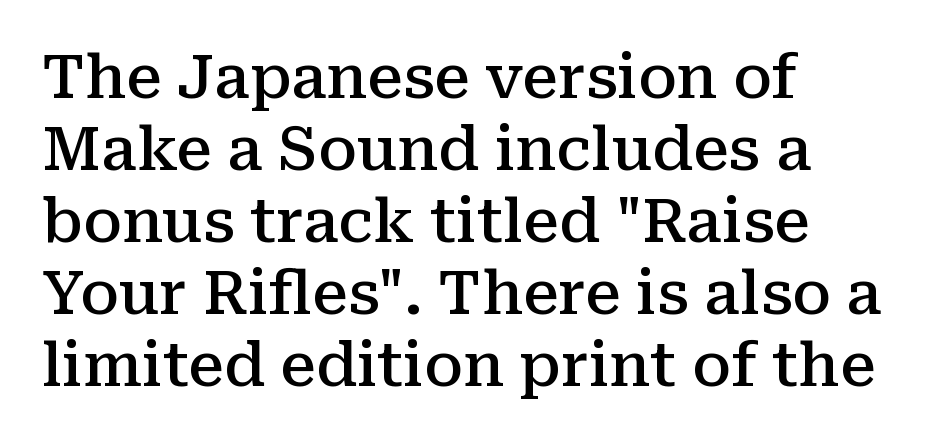
The image shows 60 px semibold serif type, upright; set left-aligned, line spacing 1.2x, normal letter spacing, not underlined; medium stroke contrast and a medium x-height.
